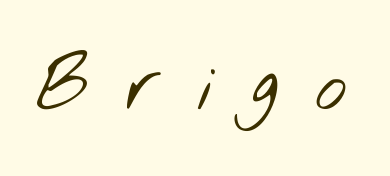
{"serif": "no", "bold": "no", "weight": "light", "width": "wide", "stroke_contrast": "low", "x_height": "small", "monospaced": "no", "underline": "no", "letter_spacing": "wide", "letter_spacing_em": 0.46, "glyph_px": 77}
